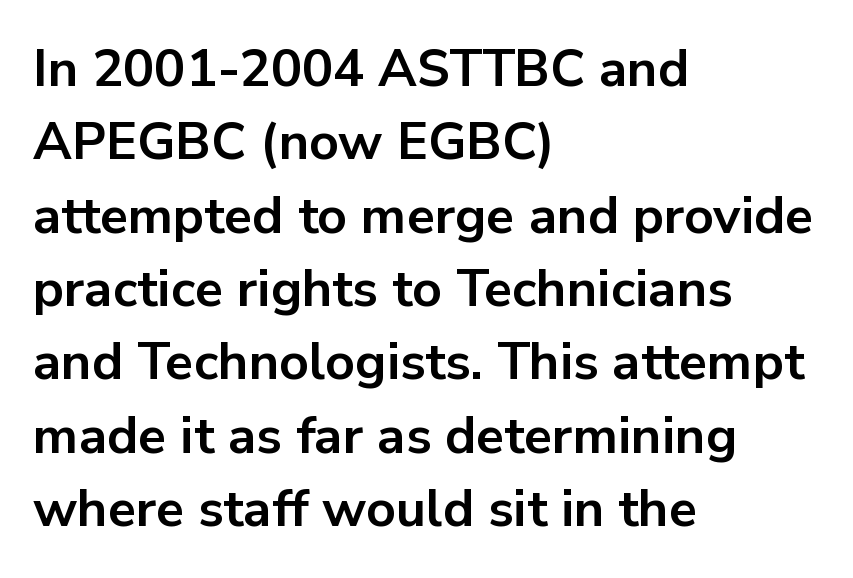
The image shows 52 px bold sans-serif type, upright; set left-aligned, normal line spacing (1.41x), normal letter spacing, not underlined; low stroke contrast and a medium x-height.
